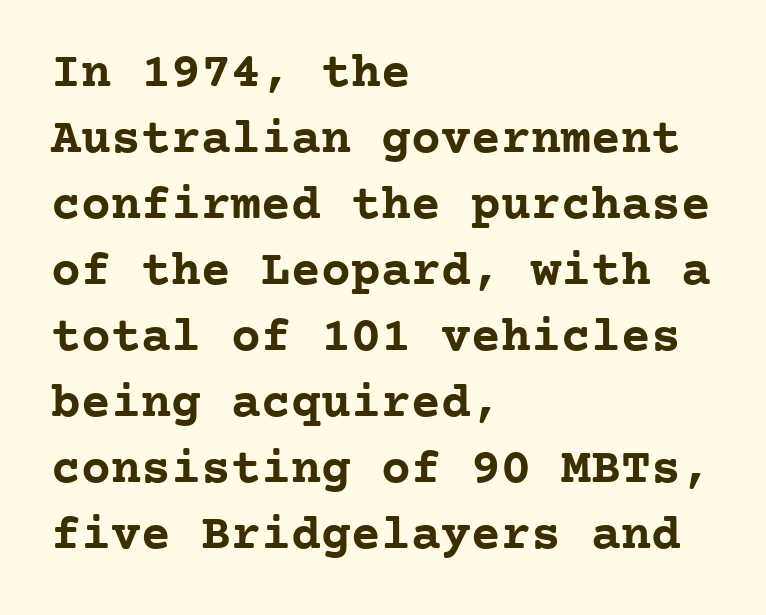
{"serif": "yes", "italic": "no", "bold": "yes", "weight": "semibold", "width": "normal", "stroke_contrast": "low", "x_height": "medium", "monospaced": "yes", "underline": "no", "align": "left", "line_spacing": "normal", "line_spacing_ratio": 1.32, "letter_spacing": "normal", "letter_spacing_em": 0.0, "glyph_px": 50}
